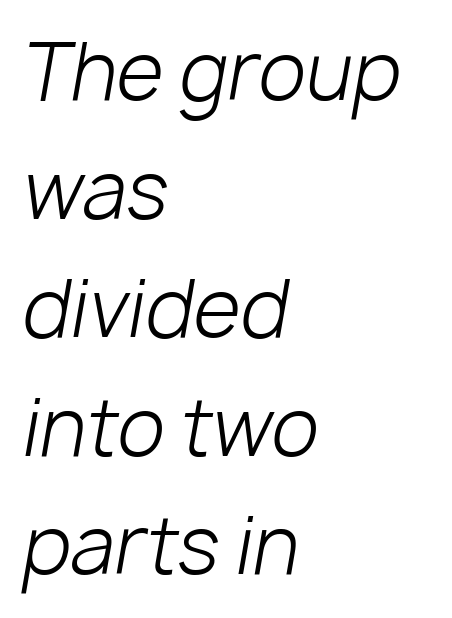
The image shows 77 px light type, italic (leaning right); set left-aligned, normal line spacing (1.54x), normal letter spacing, not underlined; low stroke contrast and a medium x-height.
